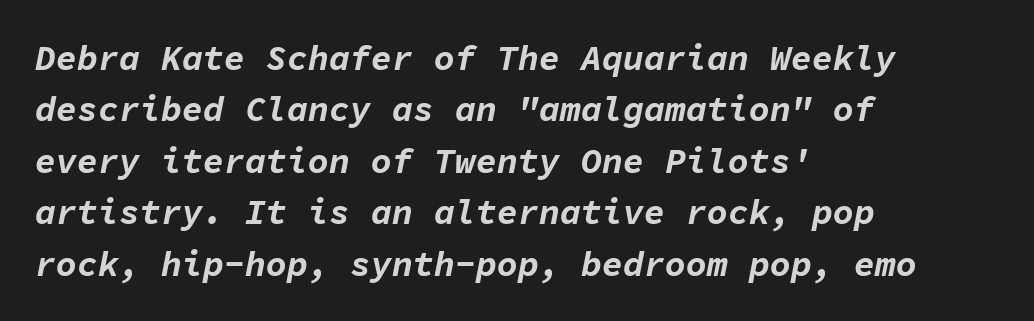
The image shows 35 px bold type, italic (leaning right), monospaced; set left-aligned, normal line spacing (1.47x), normal letter spacing, not underlined; low stroke contrast and a medium x-height.
